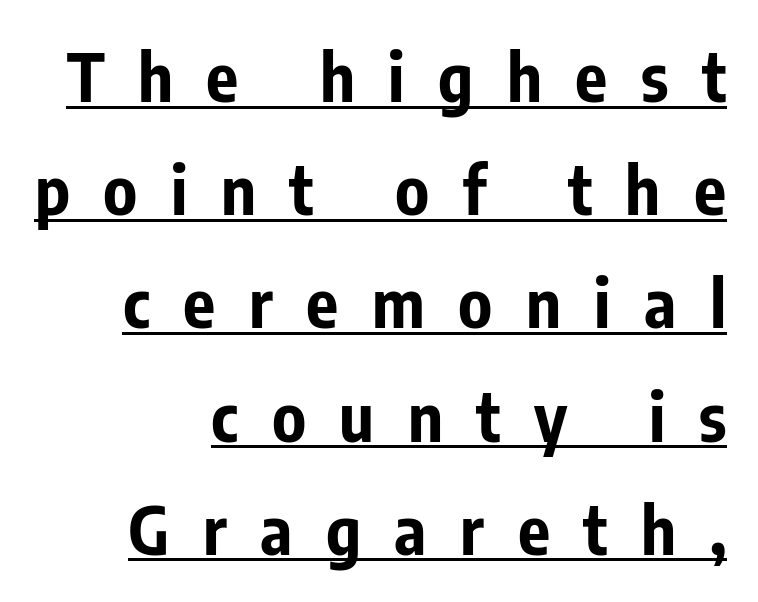
The image shows 67 px bold, condensed sans-serif type, upright; set right-aligned, normal line spacing (1.69x), unusually wide letter spacing (+0.5 em), underlined; low stroke contrast and a medium x-height.
